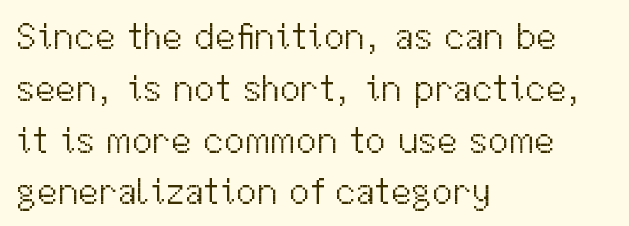
Q: Is the text bold? A: No.
Q: Is the text italic (slanted)? A: No, it is upright.
Q: Is the typeface a serif or a sans-serif typeface? A: Sans-serif.
Q: Is the text underlined? A: No.
Q: How is the paragraph aligned? A: Left-aligned.
Q: Is the spacing between letters normal or unusually wide? A: Normal.
Q: Is the spacing between lines tight, normal or loose? A: Normal.
Q: Width (condensed, normal, or wide)? A: Normal.
Q: Stroke contrast? A: Medium.
Q: x-height? A: Medium.
Q: Monospaced? A: No.
